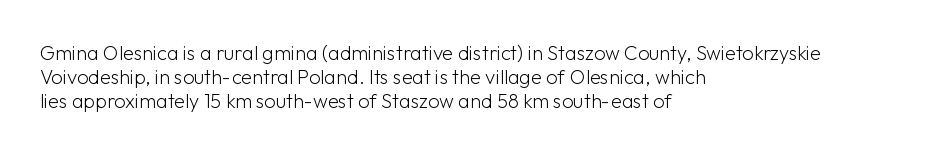
Q: Is the text bold? A: No.
Q: Is the text italic (slanted)? A: No, it is upright.
Q: Is the text underlined? A: No.
Q: How is the paragraph aligned? A: Left-aligned.
Q: Is the spacing between letters normal or unusually wide? A: Normal.
